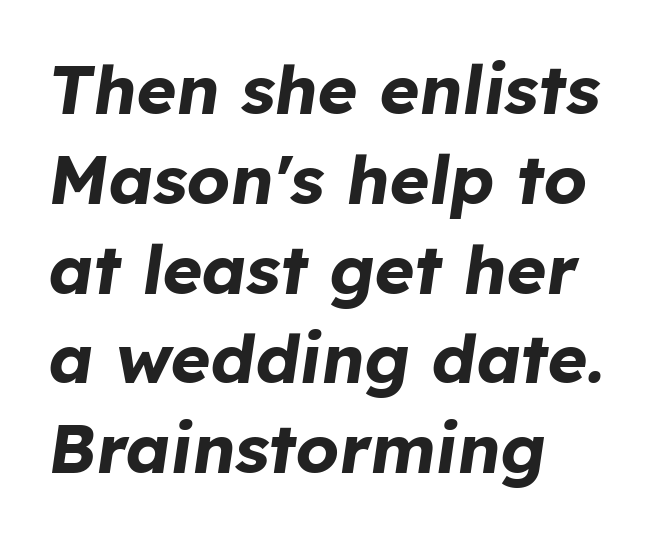
Only glyphs here, with clear space below each row. Caption: bold face, heavy strokes. Is this a fixed-width face? No — the glyphs have proportional, varying widths. The lettering tilts uniformly, giving the passage an italic look. Vertical spacing — default.
